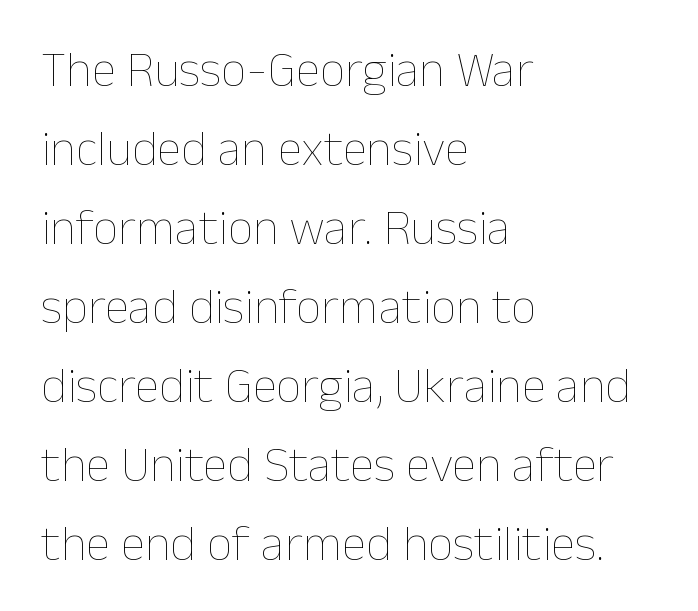
Q: Is the text bold? A: No.
Q: Is the text italic (slanted)? A: No, it is upright.
Q: Is the text underlined? A: No.
Q: How is the paragraph aligned? A: Left-aligned.
Q: Is the spacing between letters normal or unusually wide? A: Normal.
Q: Is the spacing between lines tight, normal or loose? A: Normal.
Q: Width (condensed, normal, or wide)? A: Normal.
Q: Stroke contrast? A: Low.
Q: x-height? A: Medium.
Q: Monospaced? A: No.
